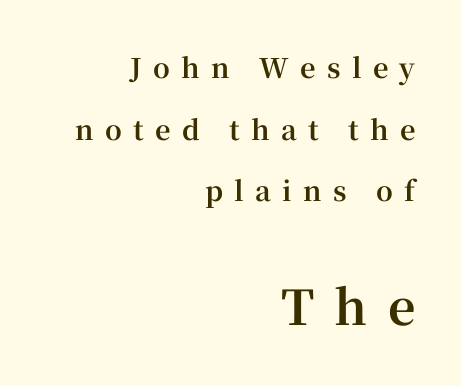
Q: Is the text bold? A: Yes.
Q: Is the text italic (slanted)? A: No, it is upright.
Q: Is the typeface a serif or a sans-serif typeface? A: Serif.
Q: Is the text underlined? A: No.
Q: How is the paragraph aligned? A: Right-aligned.
Q: Is the spacing between letters normal or unusually wide? A: Unusually wide.
Q: Is the spacing between lines tight, normal or loose? A: Loose.
Q: Which block of text is set in a larger size, the first (top) or the second (bottom)? A: The second (bottom) one.
Q: Width (condensed, normal, or wide)? A: Normal.
Q: Stroke contrast? A: High.
Q: x-height? A: Medium.
Q: Monospaced? A: No.
